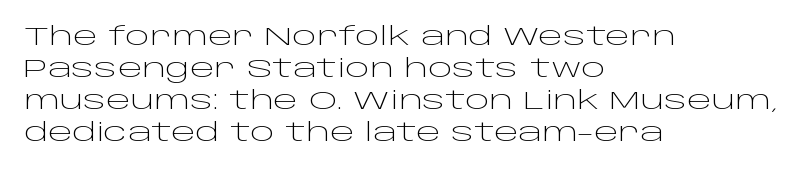
The passage shown is not underscored anywhere. Words appear dense and cohesive because spacing is normal. Alignment: flush left. Unlike italic type, these characters show no tilt at all.
